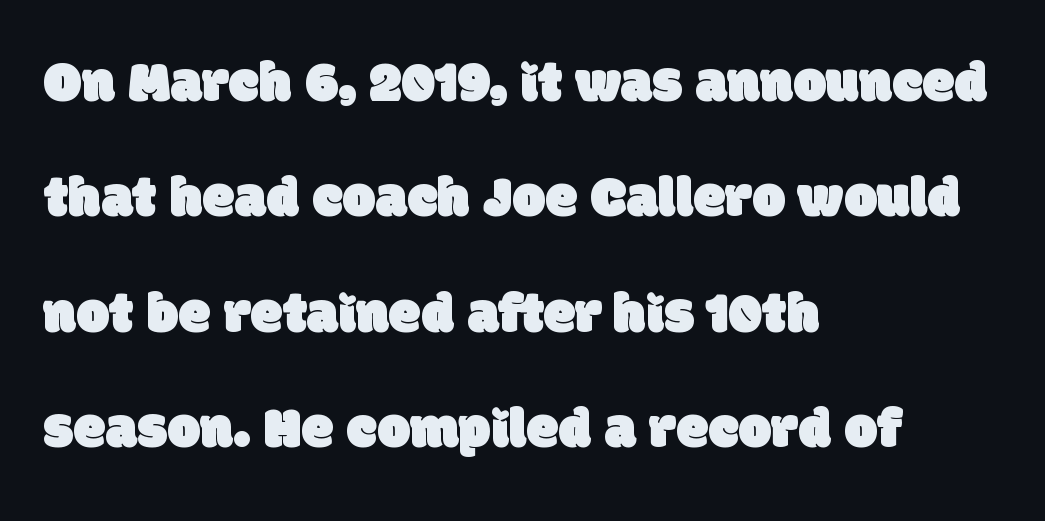
The image shows 58 px sans-serif type; set left-aligned, loose line spacing (1.99x), normal letter spacing, not underlined; low stroke contrast and a large x-height.
